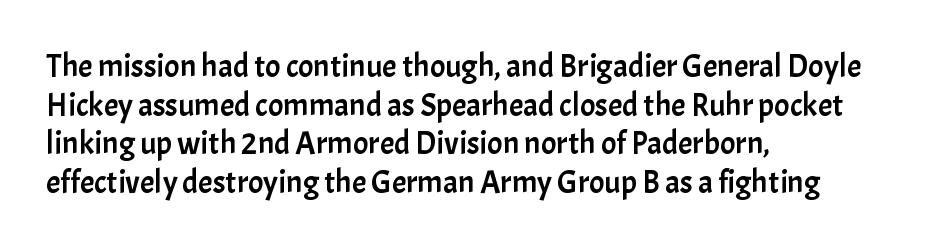
Q: Is the text italic (slanted)? A: No, it is upright.
Q: Is the typeface a serif or a sans-serif typeface? A: Sans-serif.
Q: Is the text underlined? A: No.
Q: How is the paragraph aligned? A: Left-aligned.
Q: Is the spacing between letters normal or unusually wide? A: Normal.
Q: Width (condensed, normal, or wide)? A: Normal.
Q: Stroke contrast? A: Low.
Q: x-height? A: Medium.
Q: Monospaced? A: No.
